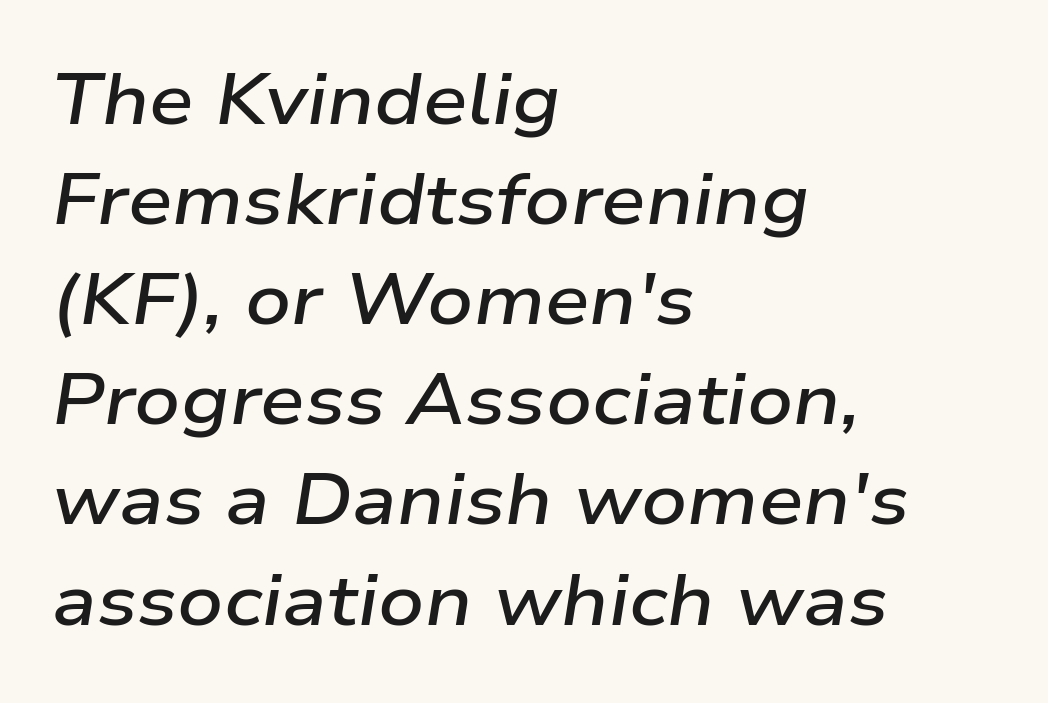
{"italic": "yes", "lean": "right", "slant_degrees": 9, "bold": "semi", "weight": "semibold", "width": "wide", "stroke_contrast": "low", "x_height": "medium", "monospaced": "no", "underline": "no", "align": "left", "line_spacing": "normal", "line_spacing_ratio": 1.41, "letter_spacing": "normal", "letter_spacing_em": 0.0, "glyph_px": 71}
